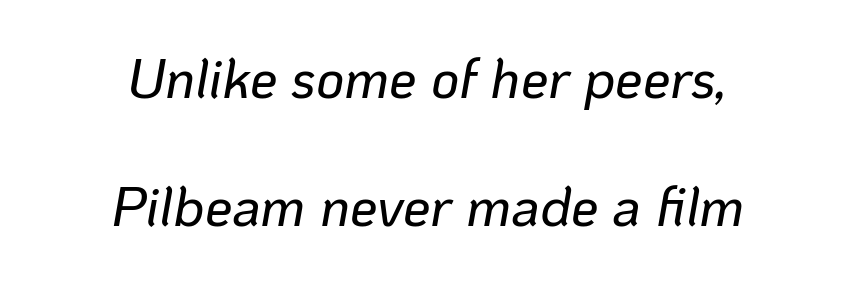
Is the letter spacing exaggerated? No — it looks like the ordinary default. Short and long lines alike share a common midpoint. There's an unmistakable incline to the writing here. These lines are rendered in a variable-pitch font.
